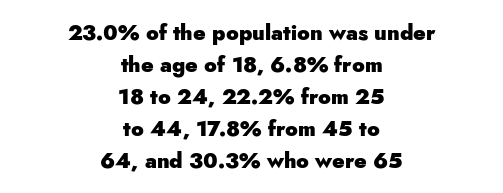
The image shows 21 px bold type, upright; set centered, normal line spacing (1.52x), normal letter spacing, not underlined.
